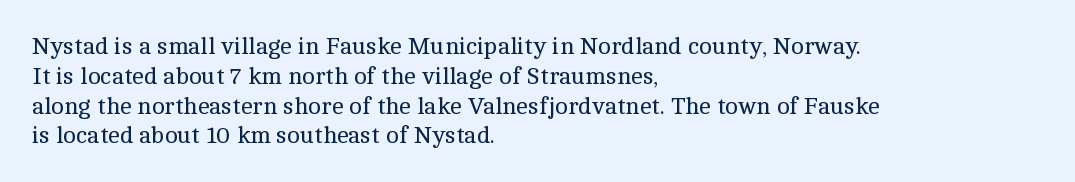
The image shows 24 px text type, upright; set left-aligned, line spacing 1.24x, normal letter spacing, not underlined.
